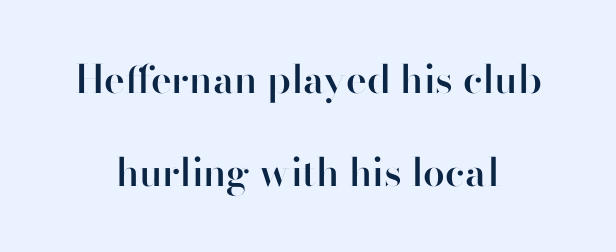
{"serif": "no", "italic": "no", "bold": "semi", "weight": "semibold", "width": "normal", "stroke_contrast": "high", "x_height": "small", "monospaced": "no", "underline": "no", "align": "center", "line_spacing": "loose", "line_spacing_ratio": 2.39, "letter_spacing": "normal", "letter_spacing_em": 0.0, "glyph_px": 39}
